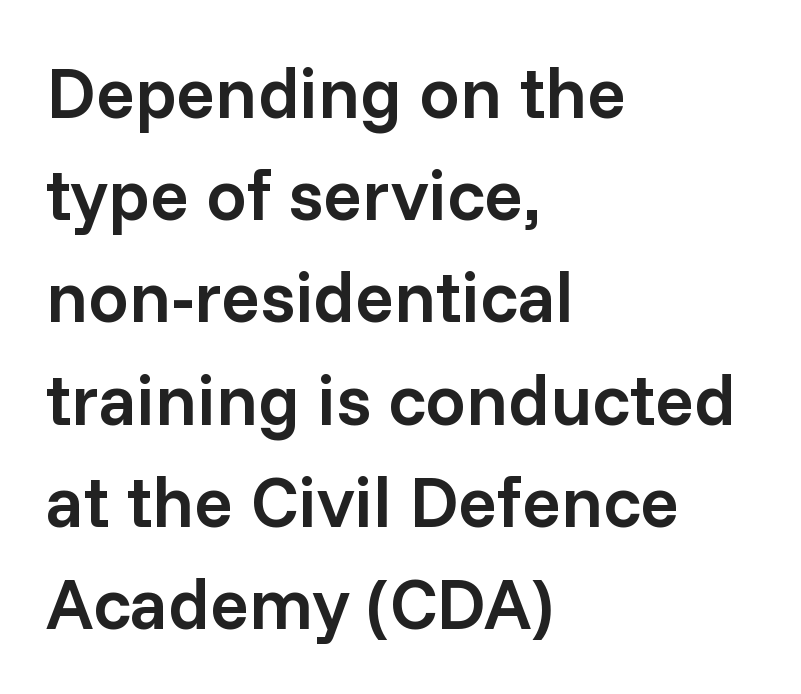
The rendering shows plain stroke endings on the letterforms — a sans-serif design. You could not count columns in this text — the font is proportionally spaced. On the weight axis this lands at semibold, roughly 600. Posture: vertical. You could call the tracking neutral — neither tight nor loose.
